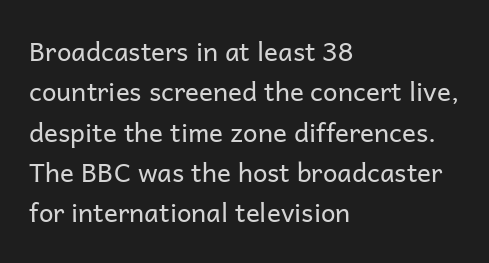
The image shows 26 px text type, upright; set left-aligned, normal line spacing (1.55x), normal letter spacing, not underlined.
